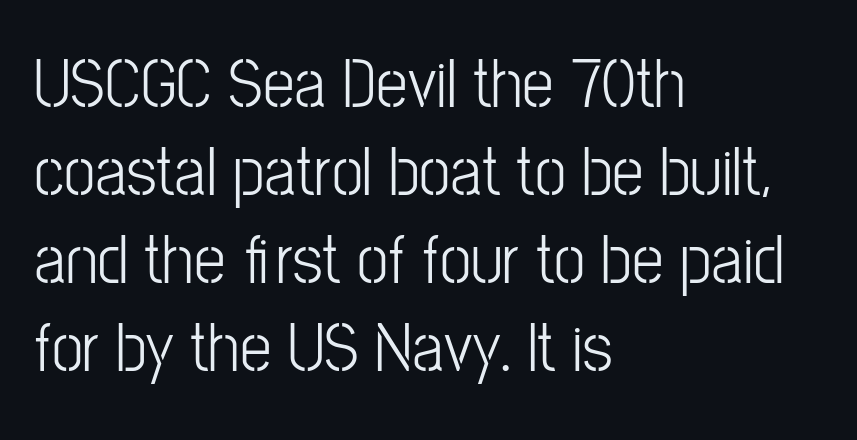
{"serif": "no", "italic": "no", "bold": "no", "weight": "light", "width": "condensed", "stroke_contrast": "low", "x_height": "medium", "monospaced": "no", "underline": "no", "align": "left", "line_spacing_ratio": 1.24, "letter_spacing": "normal", "letter_spacing_em": 0.0, "glyph_px": 71}
